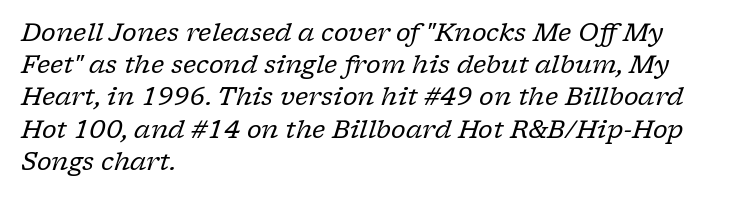
Q: Is the text bold? A: No.
Q: Is the text italic (slanted)? A: Yes, it leans right by about 17 degrees.
Q: Is the text underlined? A: No.
Q: How is the paragraph aligned? A: Left-aligned.
Q: Is the spacing between letters normal or unusually wide? A: Normal.
Q: Is the spacing between lines tight, normal or loose? A: Normal.
